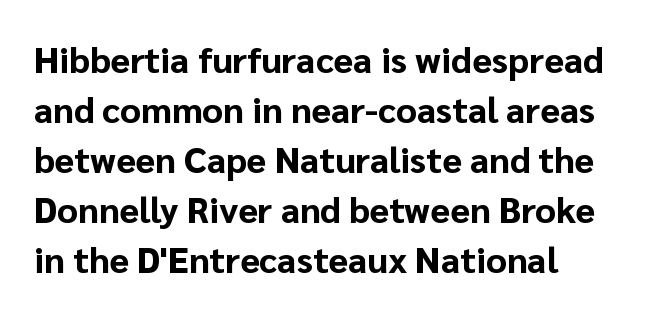
The image shows 36 px bold sans-serif type, upright; set left-aligned, normal line spacing (1.39x), normal letter spacing, not underlined; low stroke contrast and a medium x-height.
